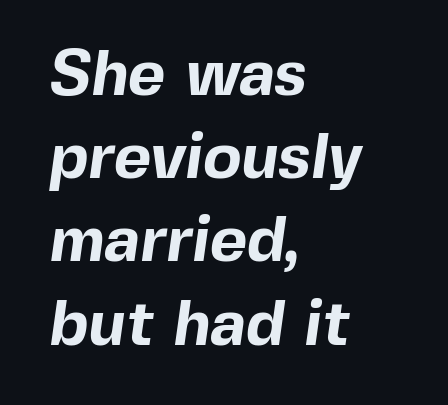
{"serif": "no", "bold": "yes", "weight": "bold", "width": "normal", "x_height": "medium", "monospaced": "no", "underline": "no", "align": "left", "line_spacing": "normal", "line_spacing_ratio": 1.3, "letter_spacing": "normal", "letter_spacing_em": 0.0, "glyph_px": 64}
